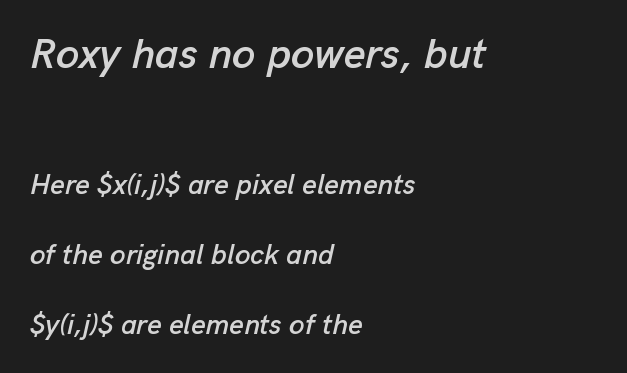
The lines are spread far apart with generous leading. Each letter keeps its own natural width here, so spacing adapts to shape. This layout puts the oversized block above and the modest block below. Underline: absent.
